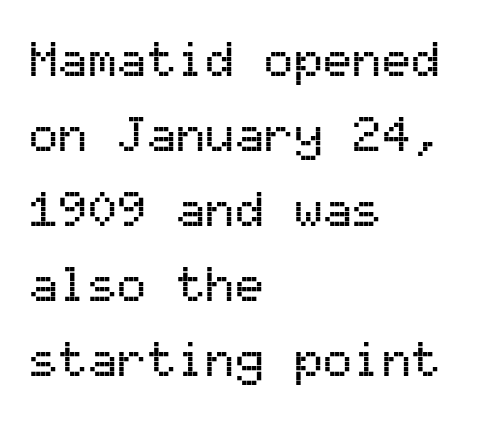
Q: Is the text italic (slanted)? A: No, it is upright.
Q: Is the typeface a serif or a sans-serif typeface? A: Sans-serif.
Q: Is the text underlined? A: No.
Q: How is the paragraph aligned? A: Left-aligned.
Q: Is the spacing between letters normal or unusually wide? A: Normal.
Q: Is the spacing between lines tight, normal or loose? A: Normal.
Q: Width (condensed, normal, or wide)? A: Normal.
Q: Stroke contrast? A: Medium.
Q: x-height? A: Medium.
Q: Monospaced? A: Yes.
